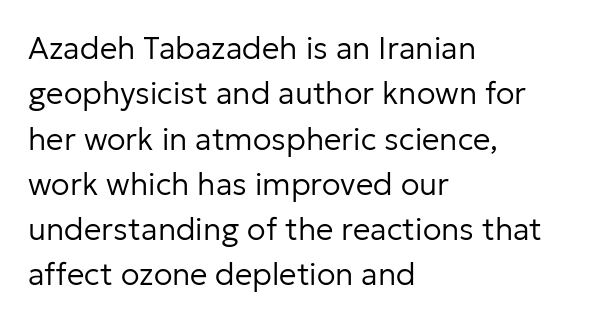
The image shows 31 px regular-weight sans-serif type, upright; set left-aligned, normal line spacing (1.46x), normal letter spacing, not underlined; low stroke contrast and a medium x-height.
